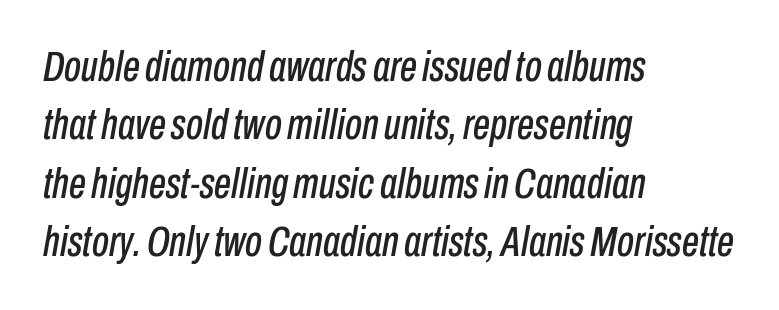
{"italic": "yes", "lean": "right", "slant_degrees": 10, "width": "condensed", "stroke_contrast": "low", "x_height": "medium", "monospaced": "no", "underline": "no", "align": "left", "line_spacing": "normal", "line_spacing_ratio": 1.36, "letter_spacing": "normal", "letter_spacing_em": 0.0, "glyph_px": 43}
